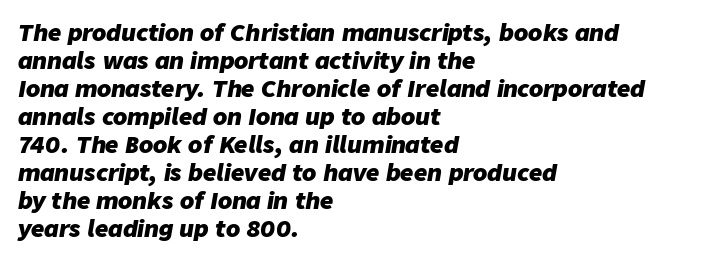
Q: Is the text bold? A: Yes.
Q: Is the text italic (slanted)? A: Yes, it leans right by about 9 degrees.
Q: Is the text underlined? A: No.
Q: How is the paragraph aligned? A: Left-aligned.
Q: Is the spacing between letters normal or unusually wide? A: Normal.
